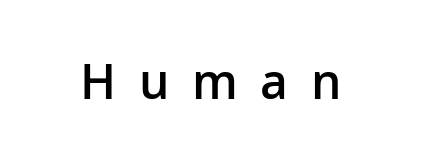
{"serif": "no", "italic": "no", "bold": "semi", "weight": "semibold", "width": "normal", "stroke_contrast": "low", "x_height": "medium", "monospaced": "no", "underline": "no", "letter_spacing": "wide", "letter_spacing_em": 0.47, "glyph_px": 48}
